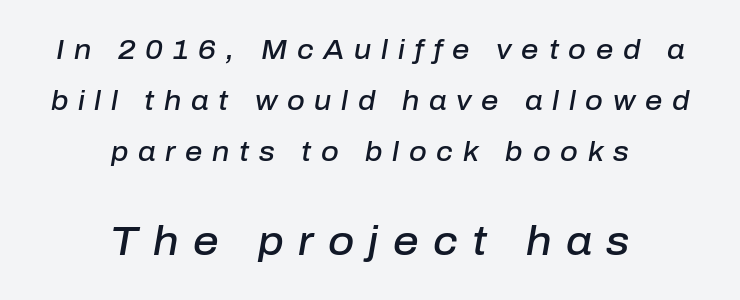
The image shows 40 px semibold type, italic (leaning right); set centered, line spacing 1.88x, unusually wide letter spacing (+0.36 em), not underlined; the second (bottom) block is 1.48x larger; low stroke contrast and a medium x-height.
